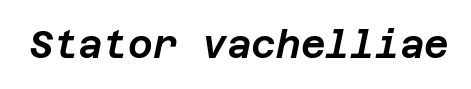
The image shows 38 px text type, italic (leaning right); set normal letter spacing, not underlined; low stroke contrast and a large x-height.
